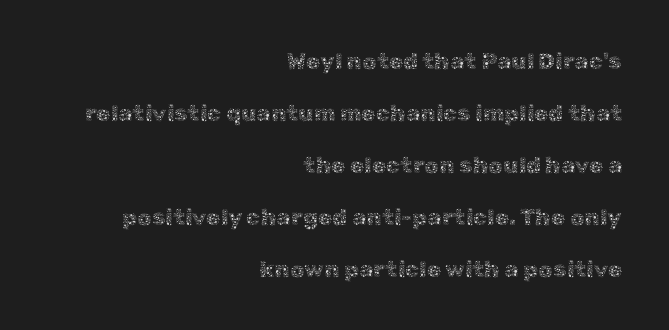
The image shows 23 px text type, upright; set right-aligned, loose line spacing (2.26x), normal letter spacing, not underlined.
